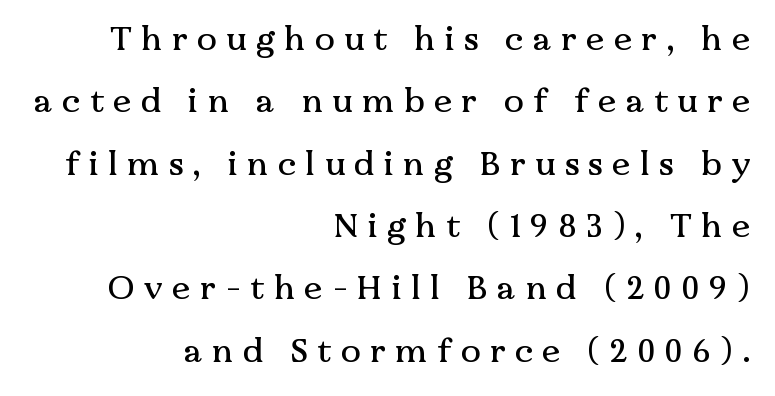
The image shows 33 px serif type, upright; set right-aligned, line spacing 1.89x, unusually wide letter spacing (+0.29 em), not underlined; medium stroke contrast and a medium x-height.
